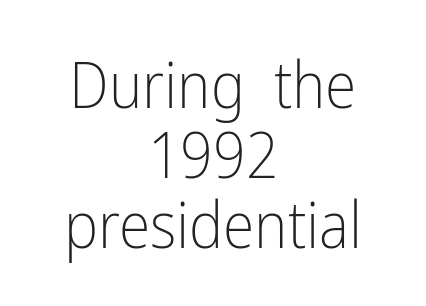
The image shows 64 px light, condensed sans-serif type, upright; set centered, tight line spacing (1.09x), normal letter spacing, not underlined; low stroke contrast and a medium x-height.
